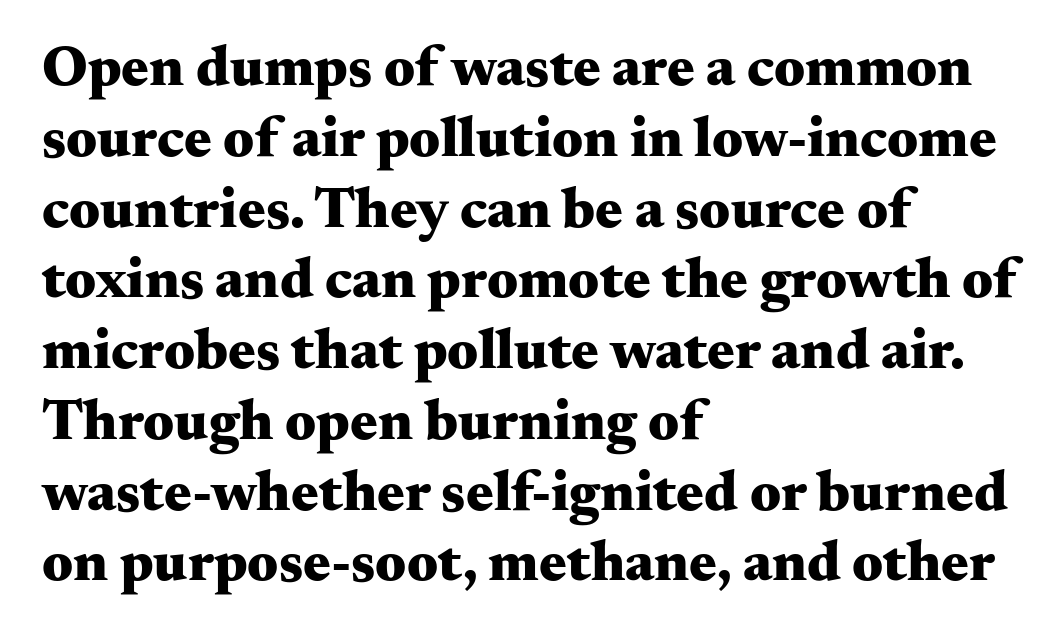
{"serif": "yes", "italic": "no", "bold": "yes", "weight": "heavy", "width": "wide", "stroke_contrast": "medium", "x_height": "small", "monospaced": "no", "underline": "no", "align": "left", "line_spacing_ratio": 1.22, "letter_spacing": "normal", "letter_spacing_em": 0.0, "glyph_px": 58}
